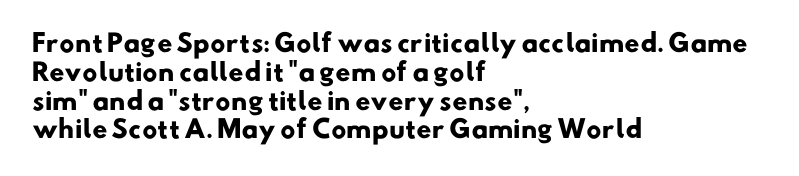
Does extra space separate the letters? No, they use regular spacing. The baseline area is clear. Set as a true bold cut, around the 700 mark. These lines stack with their left ends in a neat column.
